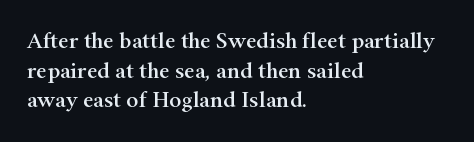
Q: Is the text italic (slanted)? A: No, it is upright.
Q: Is the text underlined? A: No.
Q: How is the paragraph aligned? A: Left-aligned.
Q: Is the spacing between letters normal or unusually wide? A: Normal.
Q: Is the spacing between lines tight, normal or loose? A: Normal.
